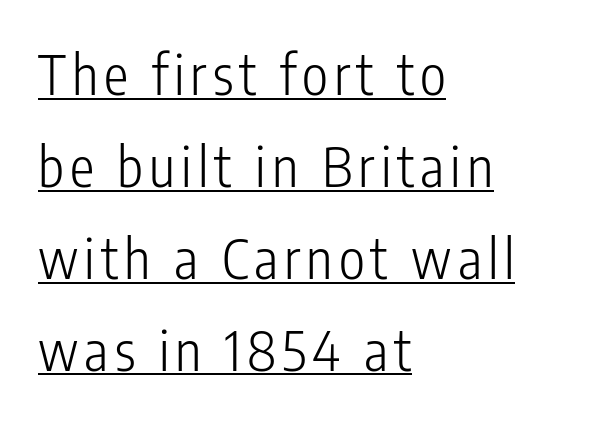
Q: Is the text bold? A: No.
Q: Is the text italic (slanted)? A: No, it is upright.
Q: Is the typeface a serif or a sans-serif typeface? A: Sans-serif.
Q: Is the text underlined? A: Yes.
Q: How is the paragraph aligned? A: Left-aligned.
Q: Is the spacing between lines tight, normal or loose? A: Normal.
Q: Width (condensed, normal, or wide)? A: Condensed.
Q: Stroke contrast? A: Low.
Q: x-height? A: Medium.
Q: Monospaced? A: No.
